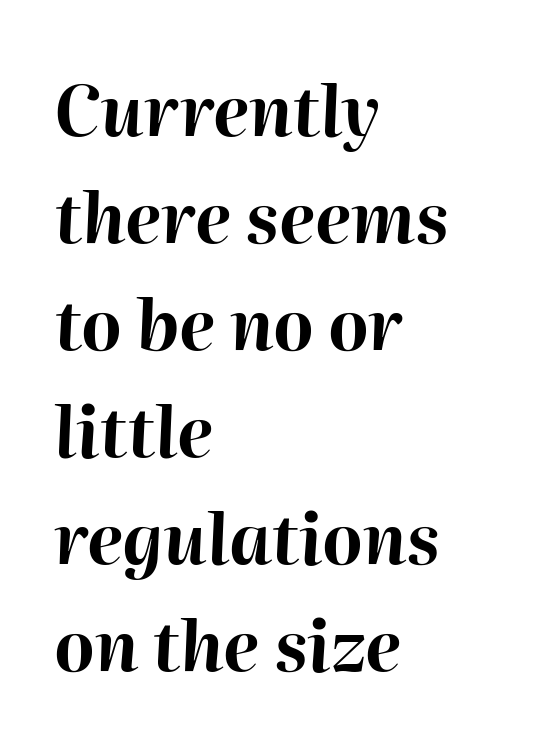
{"italic": "yes", "lean": "right", "slant_degrees": 2, "bold": "yes", "weight": "bold", "width": "normal", "stroke_contrast": "high", "x_height": "medium", "monospaced": "no", "underline": "no", "align": "left", "line_spacing": "normal", "line_spacing_ratio": 1.55, "letter_spacing": "normal", "letter_spacing_em": 0.0, "glyph_px": 69}
